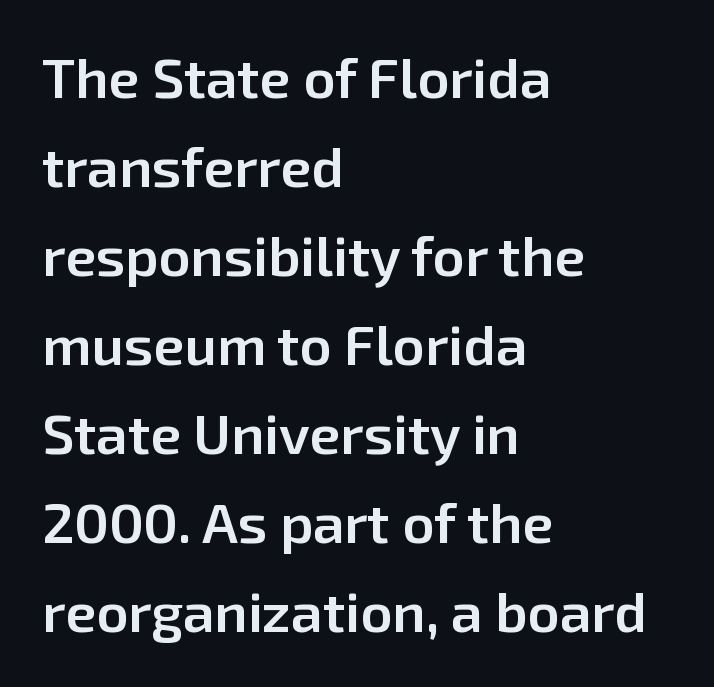
Q: Is the text bold? A: Semi-bold.
Q: Is the text italic (slanted)? A: No, it is upright.
Q: Is the typeface a serif or a sans-serif typeface? A: Sans-serif.
Q: Is the text underlined? A: No.
Q: How is the paragraph aligned? A: Left-aligned.
Q: Is the spacing between letters normal or unusually wide? A: Normal.
Q: Is the spacing between lines tight, normal or loose? A: Normal.
Q: Width (condensed, normal, or wide)? A: Normal.
Q: Stroke contrast? A: Low.
Q: x-height? A: Medium.
Q: Monospaced? A: No.
